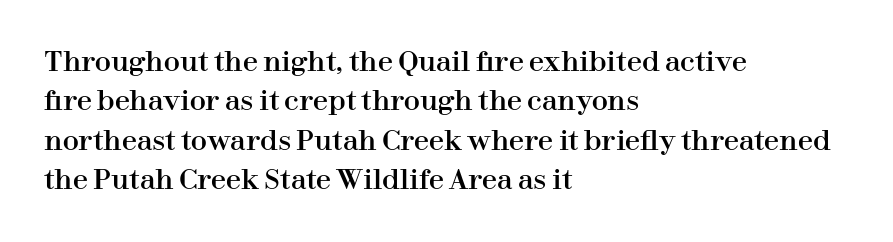
{"italic": "no", "underline": "no", "align": "left", "line_spacing": "normal", "line_spacing_ratio": 1.46, "letter_spacing": "normal", "letter_spacing_em": 0.0, "glyph_px": 27}
